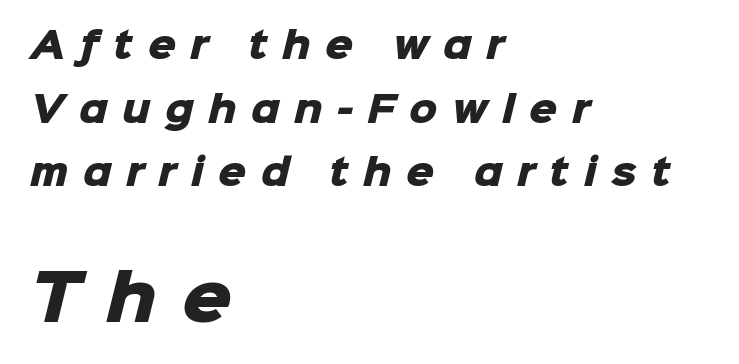
The image shows 62 px heavy sans-serif type; set left-aligned, line spacing 1.82x, unusually wide letter spacing (+0.41 em), not underlined; the second (bottom) block is 1.77x larger; low stroke contrast and a medium x-height.
